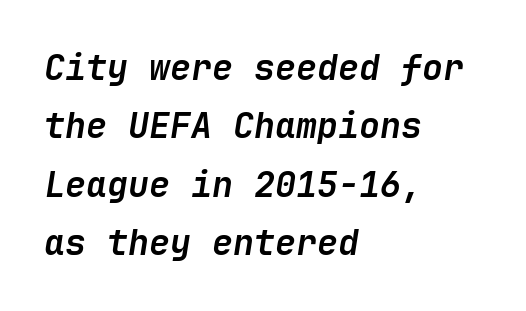
Q: Is the text bold? A: Yes.
Q: Is the text italic (slanted)? A: Yes, it leans right by about 9 degrees.
Q: Is the text underlined? A: No.
Q: How is the paragraph aligned? A: Left-aligned.
Q: Is the spacing between letters normal or unusually wide? A: Normal.
Q: Is the spacing between lines tight, normal or loose? A: Normal.
Q: Width (condensed, normal, or wide)? A: Normal.
Q: Stroke contrast? A: Low.
Q: x-height? A: Medium.
